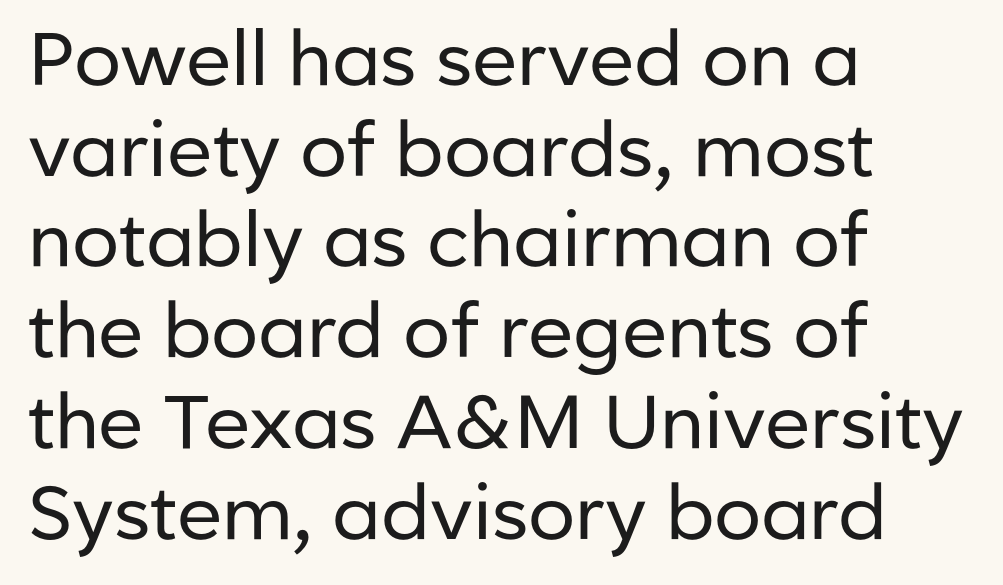
The image shows 75 px regular-weight sans-serif type, upright; set left-aligned, line spacing 1.21x, normal letter spacing, not underlined; low stroke contrast and a medium x-height.
